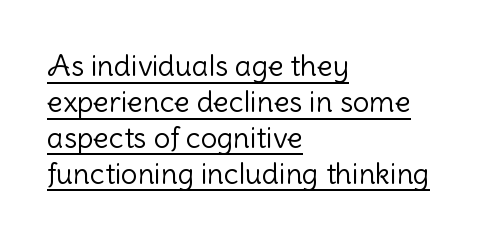
Letter spacing: default. Weight: regular or lighter. If you drew a line through each stem, it would be perfectly vertical. These lines are rendered in a variable-pitch font. The ragged edge is on the right, which tells us the setting is flush left.
